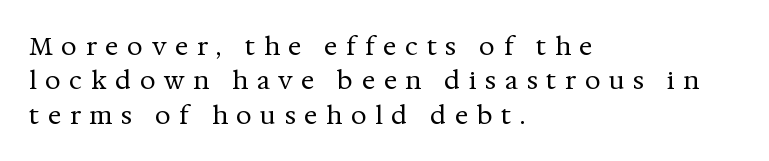
Q: Is the text bold? A: No.
Q: Is the text italic (slanted)? A: No, it is upright.
Q: Is the text underlined? A: No.
Q: How is the paragraph aligned? A: Left-aligned.
Q: Is the spacing between letters normal or unusually wide? A: Unusually wide.
Q: Is the spacing between lines tight, normal or loose? A: Normal.
